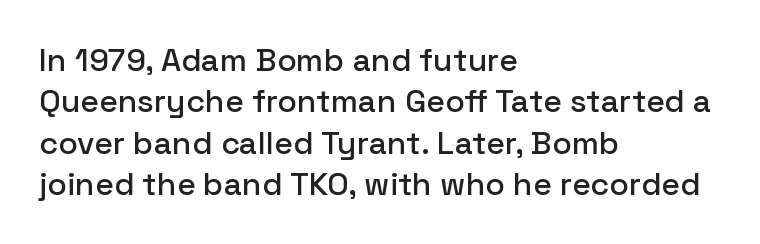
{"serif": "no", "italic": "no", "width": "normal", "stroke_contrast": "low", "x_height": "medium", "monospaced": "no", "underline": "no", "align": "left", "line_spacing": "normal", "line_spacing_ratio": 1.29, "letter_spacing": "normal", "letter_spacing_em": 0.0, "glyph_px": 32}
